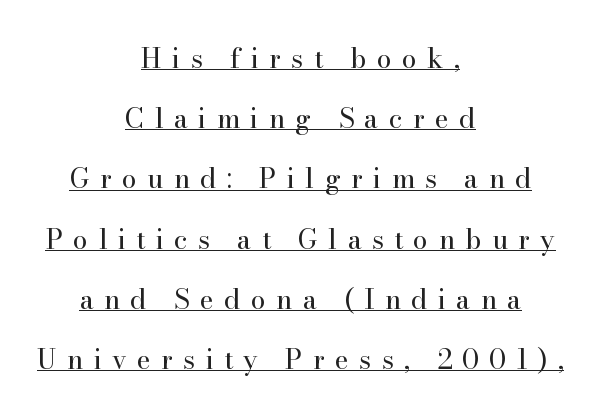
Q: Is the text bold? A: No.
Q: Is the text italic (slanted)? A: No, it is upright.
Q: Is the text underlined? A: Yes.
Q: How is the paragraph aligned? A: Centered.
Q: Is the spacing between letters normal or unusually wide? A: Unusually wide.
Q: Is the spacing between lines tight, normal or loose? A: Loose.
